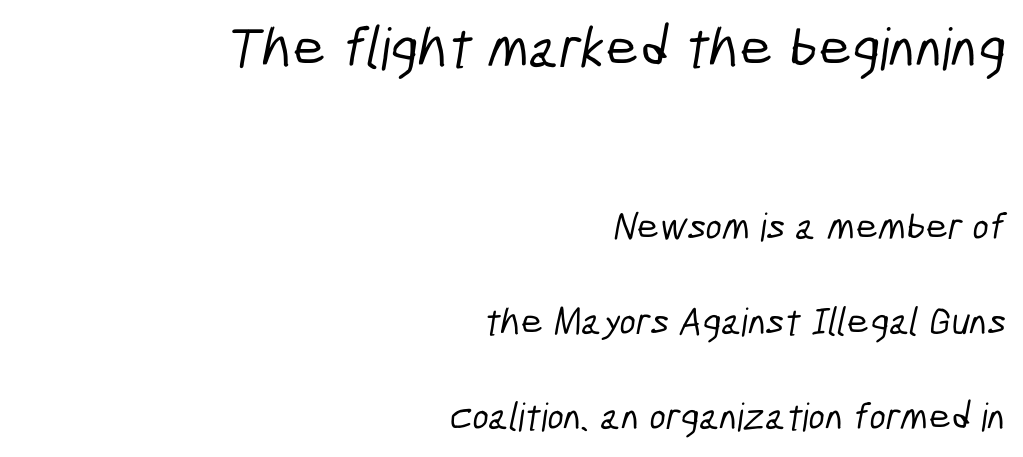
The image shows 58 px condensed sans-serif type; set right-aligned, loose line spacing (2.44x), normal letter spacing, not underlined; the first (top) block is 1.49x larger; low stroke contrast and a medium x-height.
